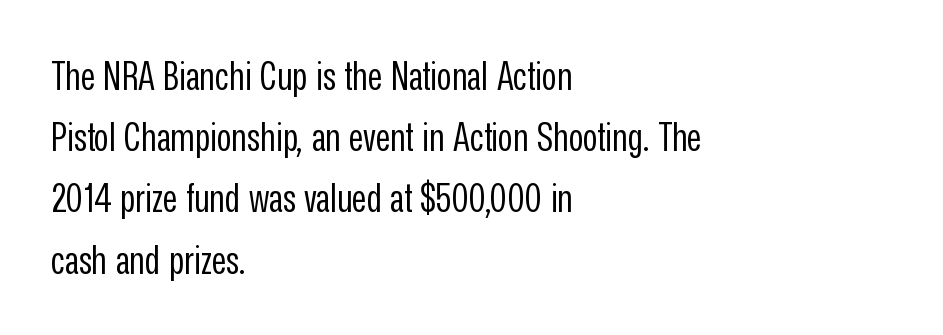
{"serif": "no", "italic": "no", "bold": "no", "weight": "regular", "width": "condensed", "stroke_contrast": "low", "x_height": "medium", "monospaced": "no", "underline": "no", "align": "left", "line_spacing": "normal", "line_spacing_ratio": 1.53, "letter_spacing": "normal", "letter_spacing_em": 0.0, "glyph_px": 40}
